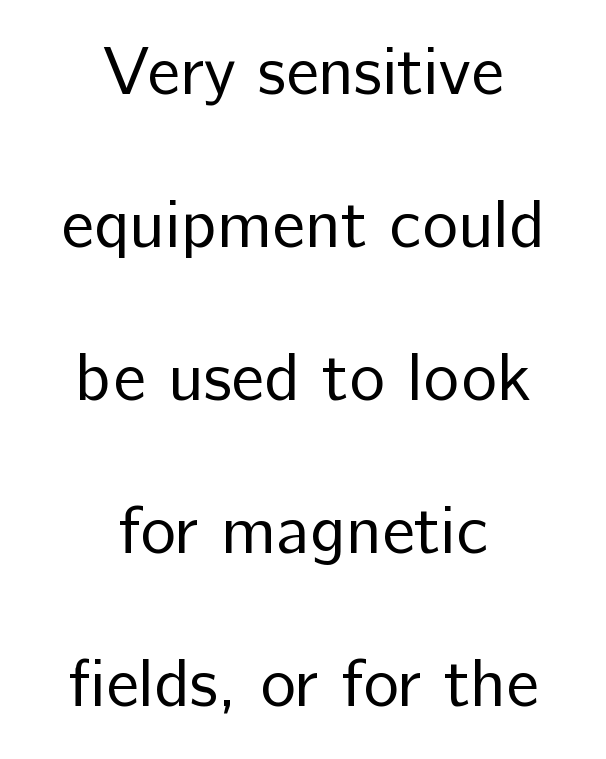
{"serif": "no", "italic": "no", "bold": "no", "weight": "regular", "width": "normal", "stroke_contrast": "low", "x_height": "medium", "monospaced": "no", "underline": "no", "align": "center", "line_spacing": "loose", "line_spacing_ratio": 2.25, "letter_spacing": "normal", "letter_spacing_em": 0.0, "glyph_px": 68}
